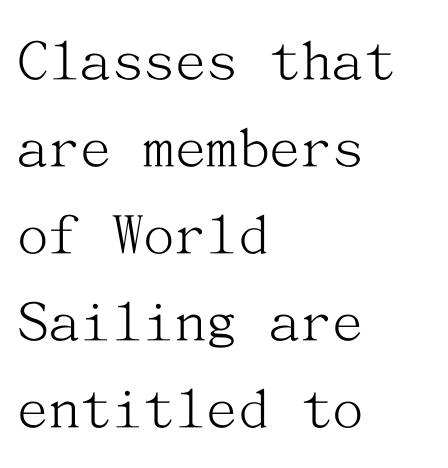
{"serif": "yes", "italic": "no", "bold": "no", "weight": "light", "width": "normal", "stroke_contrast": "medium", "x_height": "medium", "underline": "no", "align": "left", "line_spacing": "normal", "line_spacing_ratio": 1.38, "letter_spacing": "normal", "letter_spacing_em": 0.0, "glyph_px": 63}
